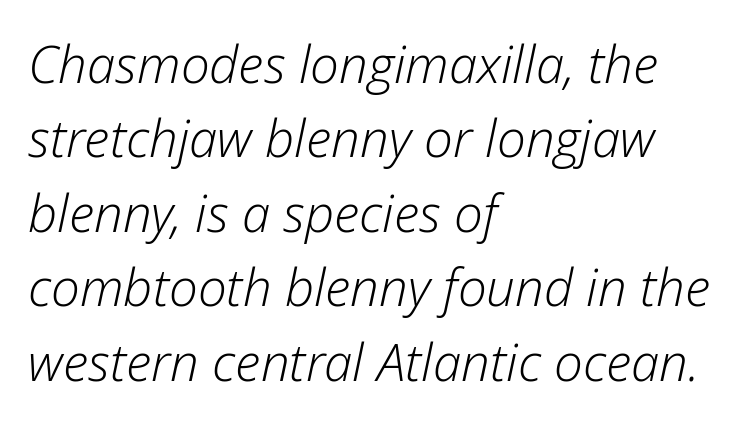
{"italic": "yes", "lean": "right", "slant_degrees": 12, "bold": "no", "weight": "light", "width": "normal", "stroke_contrast": "low", "x_height": "medium", "monospaced": "no", "underline": "no", "align": "left", "line_spacing": "normal", "line_spacing_ratio": 1.46, "letter_spacing": "normal", "letter_spacing_em": 0.0, "glyph_px": 51}
